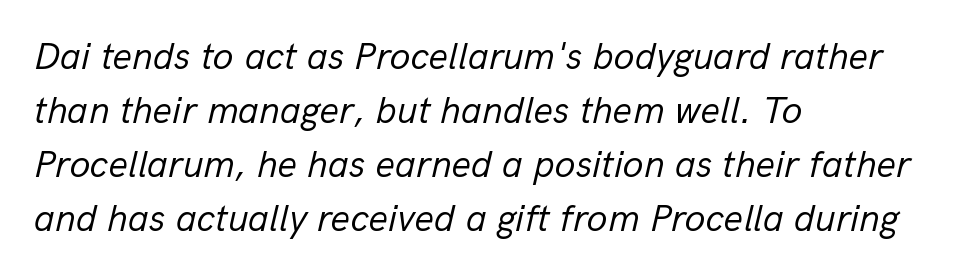
The image shows 38 px regular-weight type, italic (leaning right); set left-aligned, normal line spacing (1.42x), normal letter spacing, not underlined; low stroke contrast and a medium x-height.
